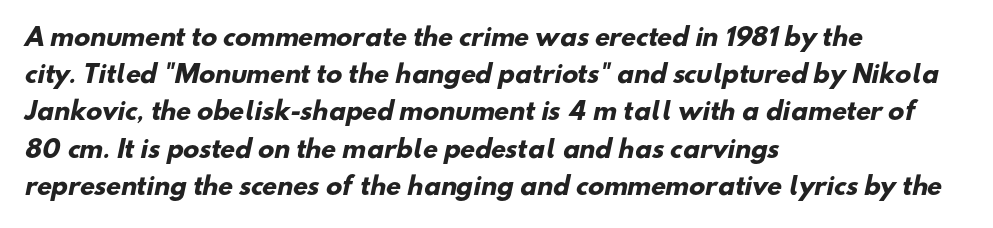
Q: Is the text bold? A: Yes.
Q: Is the text underlined? A: No.
Q: How is the paragraph aligned? A: Left-aligned.
Q: Is the spacing between letters normal or unusually wide? A: Normal.
Q: Is the spacing between lines tight, normal or loose? A: Normal.
